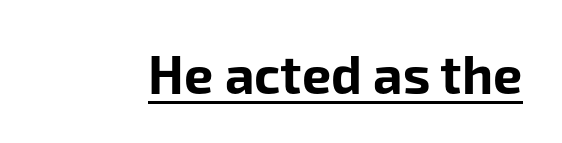
{"serif": "no", "italic": "no", "bold": "yes", "weight": "bold", "width": "normal", "stroke_contrast": "low", "x_height": "medium", "monospaced": "no", "underline": "yes", "letter_spacing": "normal", "letter_spacing_em": 0.0, "glyph_px": 52}
